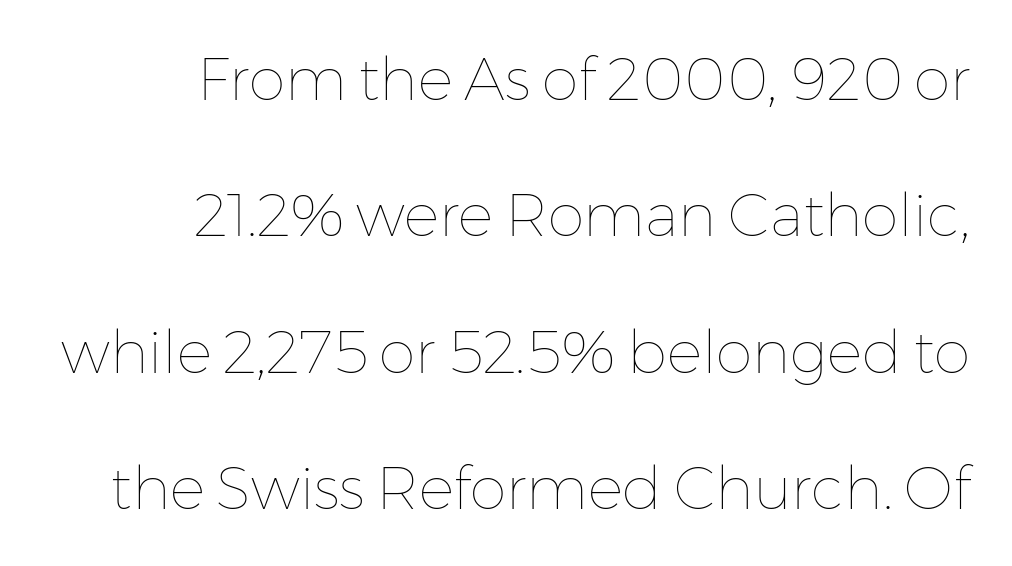
A typesetter would call this zero additional tracking. The zone under the glyphs is completely vacant. If you measured baseline to baseline, you'd find a long distance. The rendering uses natural spacing where letterforms have individual widths.
